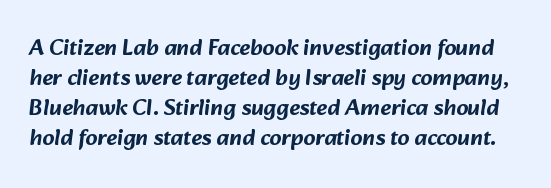
{"underline": "no", "line_spacing": "normal", "line_spacing_ratio": 1.3, "letter_spacing": "normal", "letter_spacing_em": 0.0, "glyph_px": 23}
